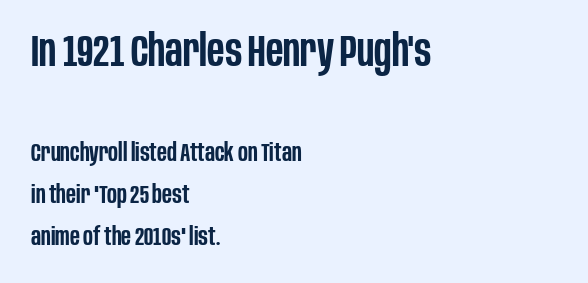
Horizontal bands of white between lines are of average thickness. This sample has the flowing, uneven cadence of proportional lettering. Posture: vertical. Anything drawn beneath the words? Only blank space.
